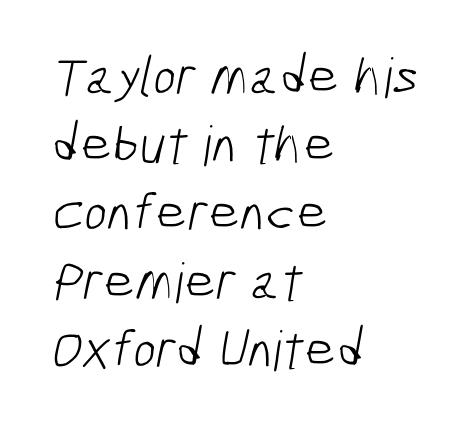
Nope, no serifs anywhere on these letters. These lines are rendered in a variable-pitch font. The face looks like a standard text weight, possibly lighter. Left-aligned paragraph, ragged on the right. A bare baseline throughout the passage. Nothing unusual about the tracking: characters are spaced as the font intends.
